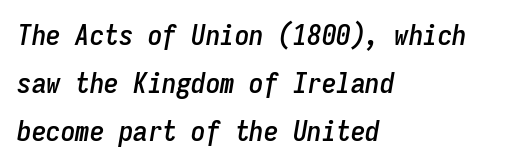
A typesetter would call this zero additional tracking. Think of a typewriter: that constant character pitch is what you see here. Whoever set this chose a conventional vertical rhythm. Any mark beneath the type? The region is blank. Would a proofreader flag this as italicized? Yes. Visually the block forms a straight wall on the left and a jagged coastline on the right.
